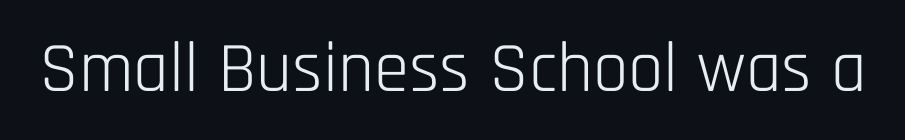
The image shows 71 px light, condensed sans-serif type, upright; set normal letter spacing, not underlined; low stroke contrast and a large x-height.
